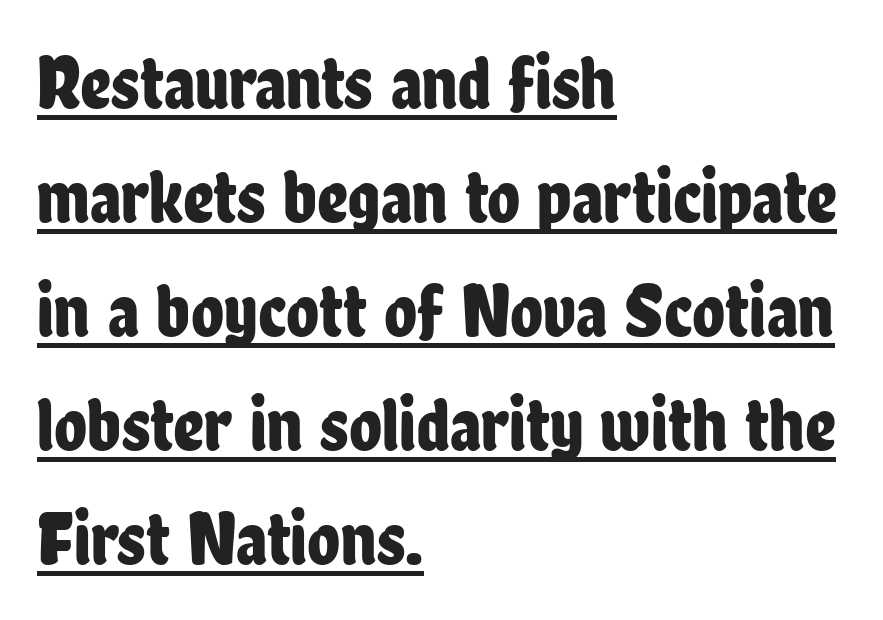
{"serif": "no", "italic": "no", "width": "condensed", "stroke_contrast": "low", "x_height": "medium", "monospaced": "no", "underline": "yes", "align": "left", "line_spacing": "normal", "line_spacing_ratio": 1.5, "letter_spacing": "normal", "letter_spacing_em": 0.0, "glyph_px": 76}
